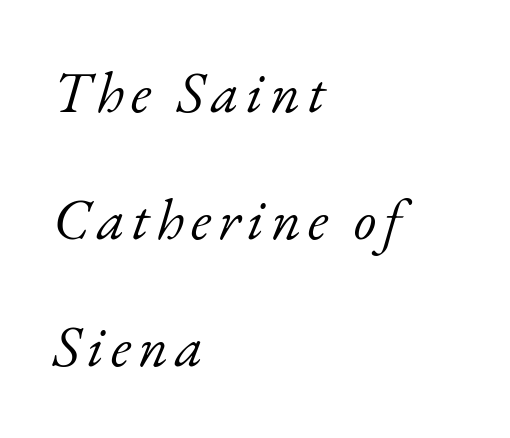
{"serif": "yes", "italic": "yes", "lean": "right", "slant_degrees": 17, "bold": "no", "weight": "light", "width": "normal", "stroke_contrast": "low", "x_height": "small", "monospaced": "no", "underline": "no", "align": "left", "line_spacing": "loose", "line_spacing_ratio": 2.19, "glyph_px": 58}
